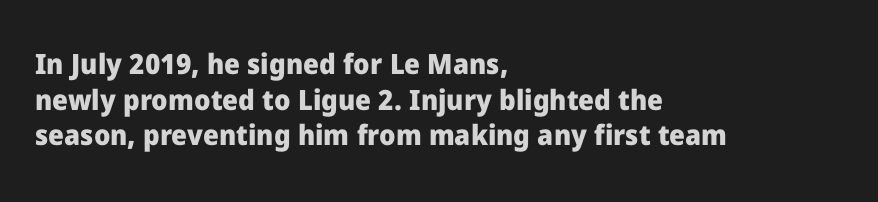
The image shows 28 px heavy sans-serif type, upright; set left-aligned, normal line spacing (1.27x), normal letter spacing, not underlined; low stroke contrast and a medium x-height.
